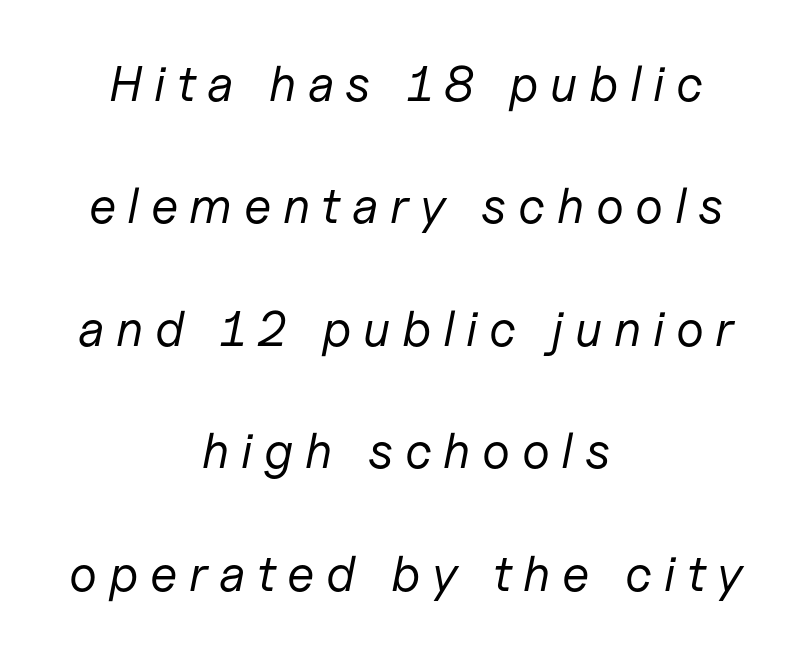
The image shows 50 px regular-weight type, italic (leaning right); set centered, loose line spacing (2.45x), unusually wide letter spacing (+0.23 em), not underlined; low stroke contrast and a medium x-height.
